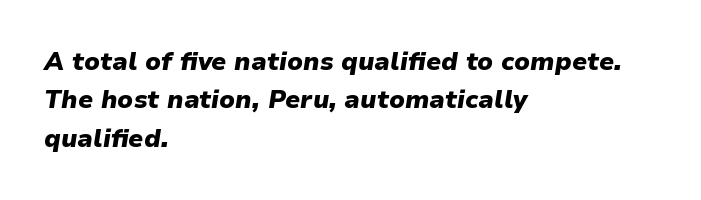
Q: Is the text bold? A: Yes.
Q: Is the text italic (slanted)? A: Yes, it leans right by about 9 degrees.
Q: Is the text underlined? A: No.
Q: How is the paragraph aligned? A: Left-aligned.
Q: Is the spacing between letters normal or unusually wide? A: Normal.
Q: Is the spacing between lines tight, normal or loose? A: Normal.
